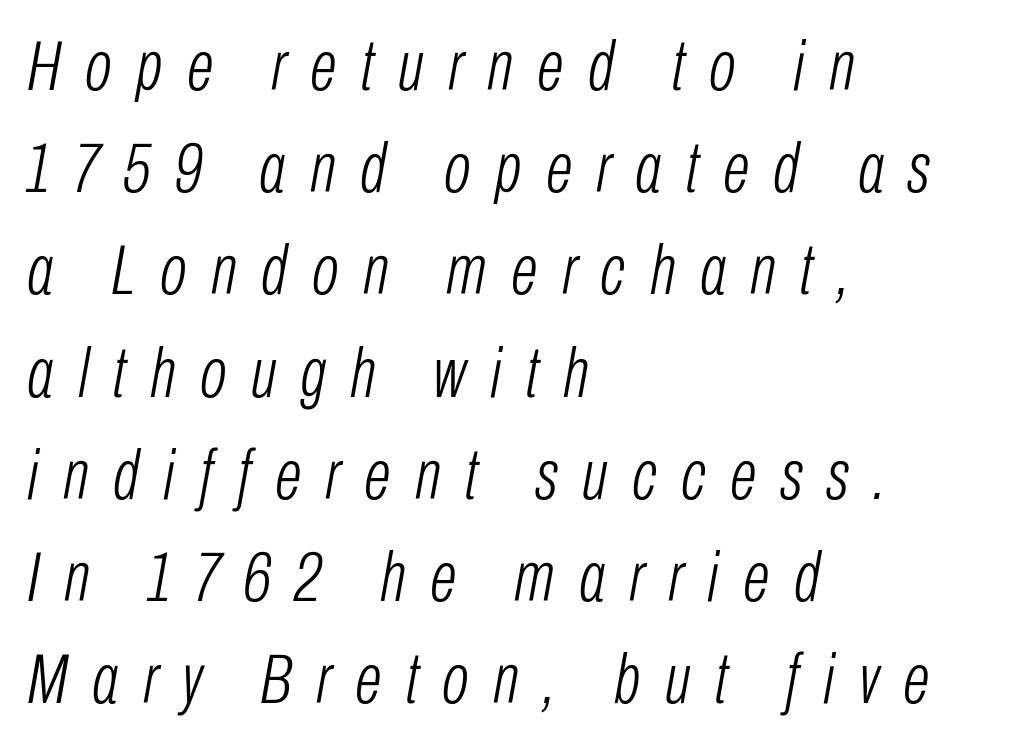
The typeface has the unassuming heft of standard copy or less. The words here are not underlined. Varying glyph widths throughout — classic text-font behaviour. Slant detected: the letters are inclined. Typeset ragged right — the left edge is the straight one. Inter-character spacing is expanded well beyond the font's built-in metrics.
